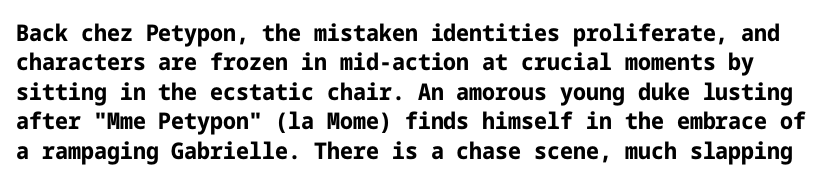
Regarding leading, the lines here are spaced in the standard way. Set as a true bold cut, around the 700 mark. Quick note: underline off. This sample uses an upright cut, with every glyph sitting square on the baseline.
